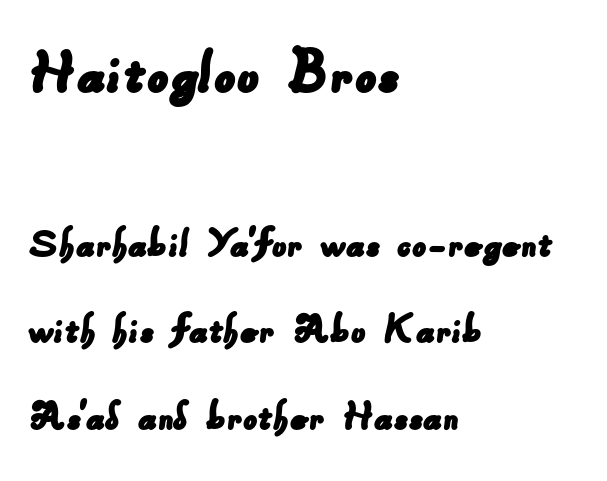
The image shows 68 px sans-serif type; set left-aligned, loose line spacing (1.92x), normal letter spacing, not underlined; the first (top) block is 1.51x larger; low stroke contrast and a small x-height.
